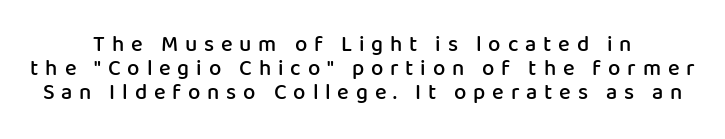
Q: Is the text bold? A: Semi-bold.
Q: Is the text italic (slanted)? A: No, it is upright.
Q: Is the text underlined? A: No.
Q: How is the paragraph aligned? A: Centered.
Q: Is the spacing between letters normal or unusually wide? A: Unusually wide.
Q: Is the spacing between lines tight, normal or loose? A: Tight.
